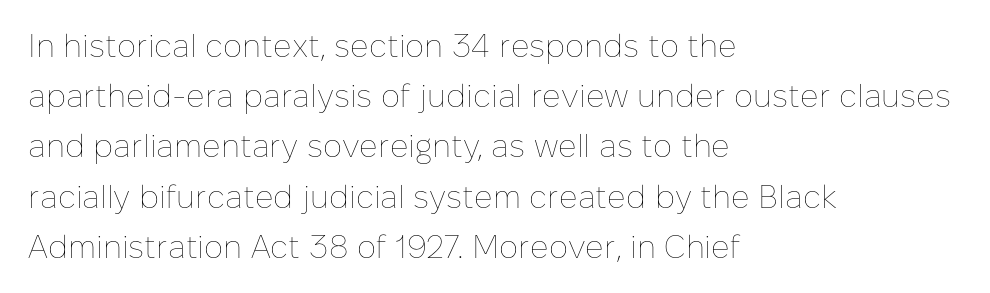
The image shows 32 px thin type, upright; set left-aligned, normal line spacing (1.57x), normal letter spacing, not underlined; low stroke contrast and a medium x-height.
